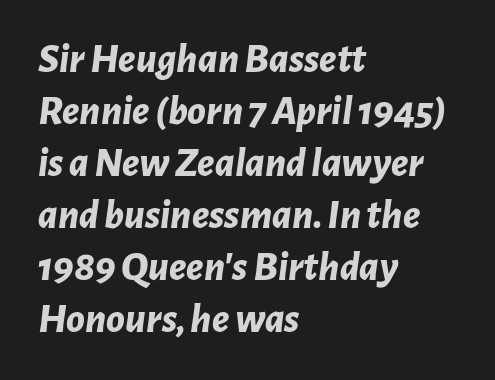
The image shows 42 px bold type, italic (leaning right); set left-aligned, line spacing 1.24x, normal letter spacing, not underlined; low stroke contrast and a medium x-height.
